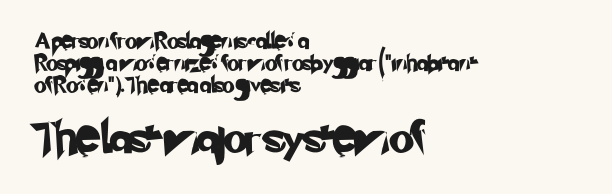
Q: Is the typeface a serif or a sans-serif typeface? A: Sans-serif.
Q: Is the text underlined? A: No.
Q: How is the paragraph aligned? A: Left-aligned.
Q: Is the spacing between letters normal or unusually wide? A: Normal.
Q: Is the spacing between lines tight, normal or loose? A: Normal.
Q: Which block of text is set in a larger size, the first (top) or the second (bottom)? A: The second (bottom) one.
Q: Width (condensed, normal, or wide)? A: Normal.
Q: Stroke contrast? A: Low.
Q: x-height? A: Small.
Q: Monospaced? A: No.
